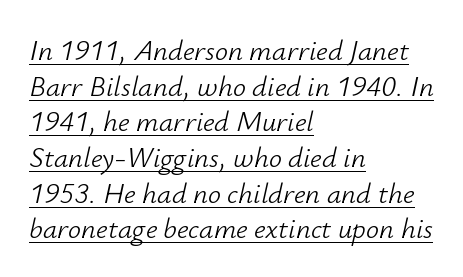
The image shows 29 px light type, italic (leaning right); set left-aligned, line spacing 1.23x, normal letter spacing, underlined; low stroke contrast and a small x-height.
